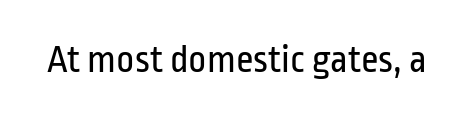
Q: Is the text bold? A: No.
Q: Is the text italic (slanted)? A: No, it is upright.
Q: Is the typeface a serif or a sans-serif typeface? A: Sans-serif.
Q: Is the text underlined? A: No.
Q: Is the spacing between letters normal or unusually wide? A: Normal.
Q: Width (condensed, normal, or wide)? A: Condensed.
Q: Stroke contrast? A: Low.
Q: x-height? A: Medium.
Q: Monospaced? A: No.
